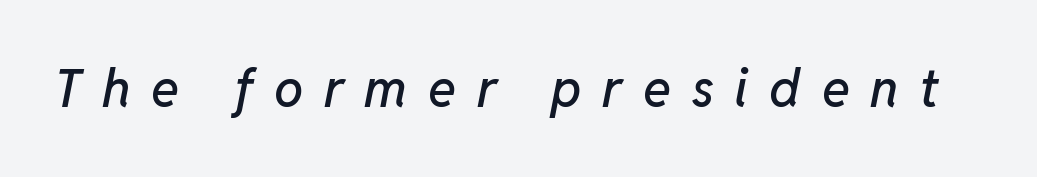
Q: Is the text italic (slanted)? A: Yes, it leans right by about 11 degrees.
Q: Is the text underlined? A: No.
Q: Is the spacing between letters normal or unusually wide? A: Unusually wide.
Q: Width (condensed, normal, or wide)? A: Normal.
Q: Stroke contrast? A: Low.
Q: x-height? A: Medium.
Q: Monospaced? A: No.
